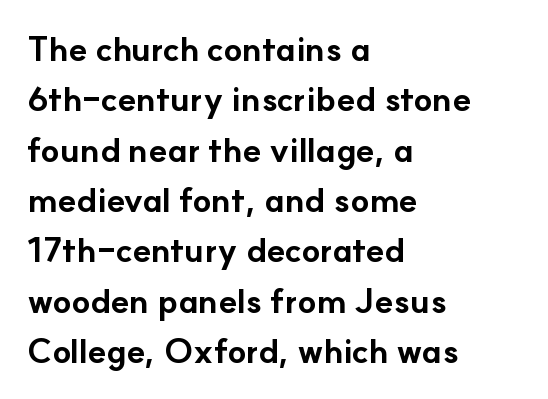
The image shows 34 px bold sans-serif type, upright; set left-aligned, normal line spacing (1.48x), normal letter spacing, not underlined; low stroke contrast and a small x-height.
